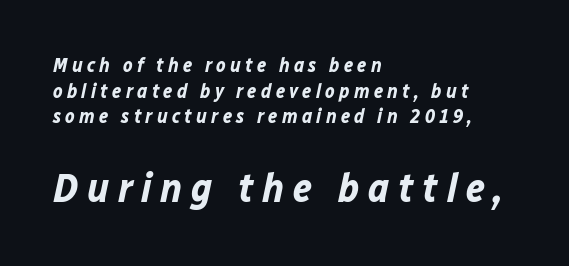
Type without underlining. The letters advance in unequal steps, a hallmark of proportional type. Observe the lean: these are italic letterforms. Visually the block forms a straight wall on the left and a jagged coastline on the right.
